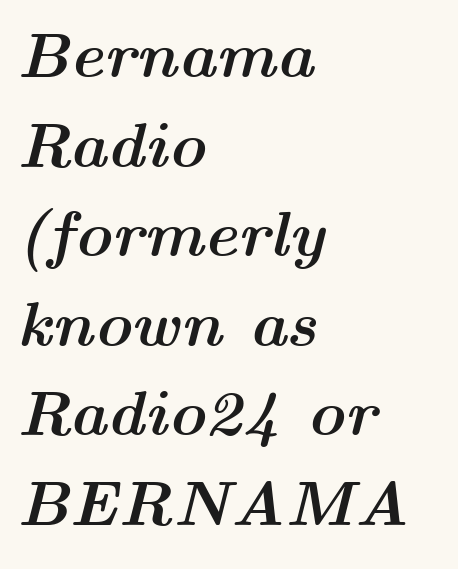
{"italic": "yes", "lean": "right", "slant_degrees": 14, "bold": "yes", "weight": "semibold", "width": "wide", "stroke_contrast": "medium", "x_height": "medium", "monospaced": "no", "underline": "no", "align": "left", "line_spacing": "normal", "line_spacing_ratio": 1.4, "letter_spacing": "normal", "letter_spacing_em": 0.0, "glyph_px": 64}
